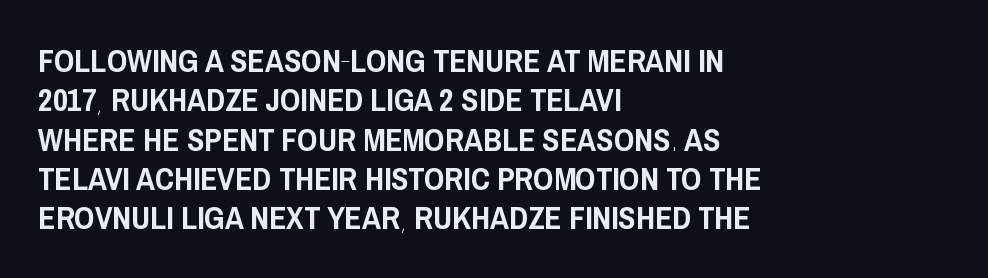
{"serif": "no", "italic": "no", "width": "condensed", "stroke_contrast": "low", "x_height": "large", "monospaced": "no", "underline": "no", "align": "left", "line_spacing_ratio": 1.23, "letter_spacing": "normal", "letter_spacing_em": 0.0, "glyph_px": 32}
